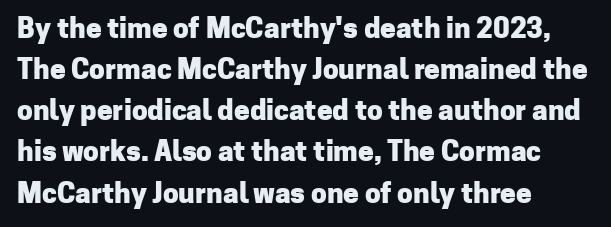
{"serif": "no", "italic": "no", "bold": "yes", "weight": "heavy", "width": "normal", "stroke_contrast": "low", "x_height": "medium", "monospaced": "no", "underline": "no", "align": "left", "line_spacing": "normal", "line_spacing_ratio": 1.47, "letter_spacing": "normal", "letter_spacing_em": 0.0, "glyph_px": 28}
